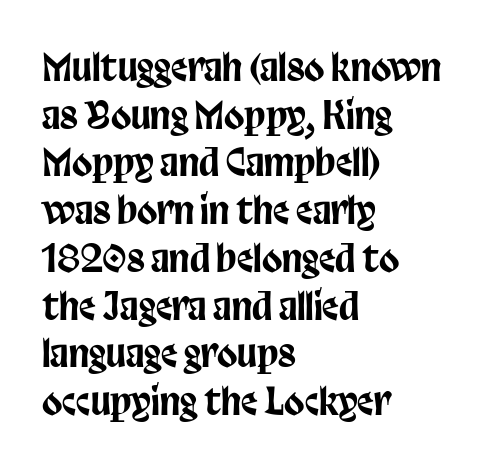
{"serif": "no", "italic": "no", "width": "condensed", "stroke_contrast": "low", "x_height": "large", "monospaced": "no", "underline": "no", "align": "left", "line_spacing": "normal", "line_spacing_ratio": 1.29, "letter_spacing": "normal", "letter_spacing_em": 0.0, "glyph_px": 37}
